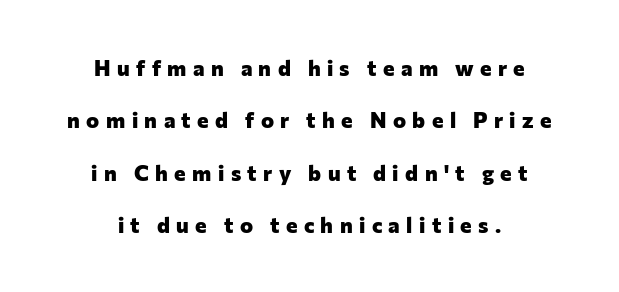
The image shows 22 px bold type, upright; set centered, loose line spacing (2.38x), unusually wide letter spacing (+0.29 em), not underlined.
